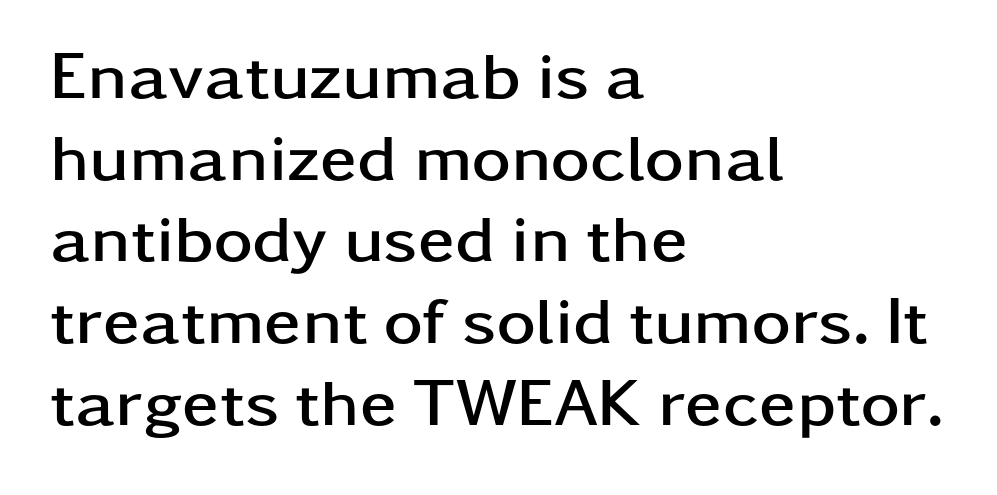
Think of a printed novel: that variable character pitch is what you see here. The passage shown is not underscored anywhere. Where is the straight margin? On the left. The line texture is even and compact thanks to regular tracking. Set as a true bold cut, around the 700 mark.
